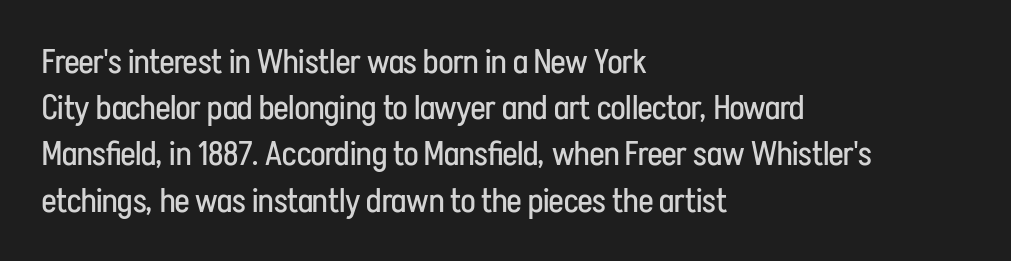
Q: Is the text bold? A: No.
Q: Is the text italic (slanted)? A: No, it is upright.
Q: Is the typeface a serif or a sans-serif typeface? A: Sans-serif.
Q: Is the text underlined? A: No.
Q: How is the paragraph aligned? A: Left-aligned.
Q: Is the spacing between letters normal or unusually wide? A: Normal.
Q: Is the spacing between lines tight, normal or loose? A: Normal.
Q: Width (condensed, normal, or wide)? A: Condensed.
Q: Stroke contrast? A: Low.
Q: x-height? A: Medium.
Q: Monospaced? A: No.
